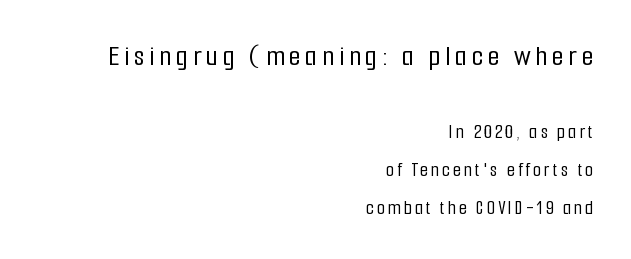
{"serif": "no", "italic": "no", "width": "condensed", "stroke_contrast": "low", "x_height": "medium", "monospaced": "no", "underline": "no", "align": "right", "line_spacing": "loose", "line_spacing_ratio": 1.92, "larger_block": "first", "size_ratio": 1.5, "glyph_px": 30}
